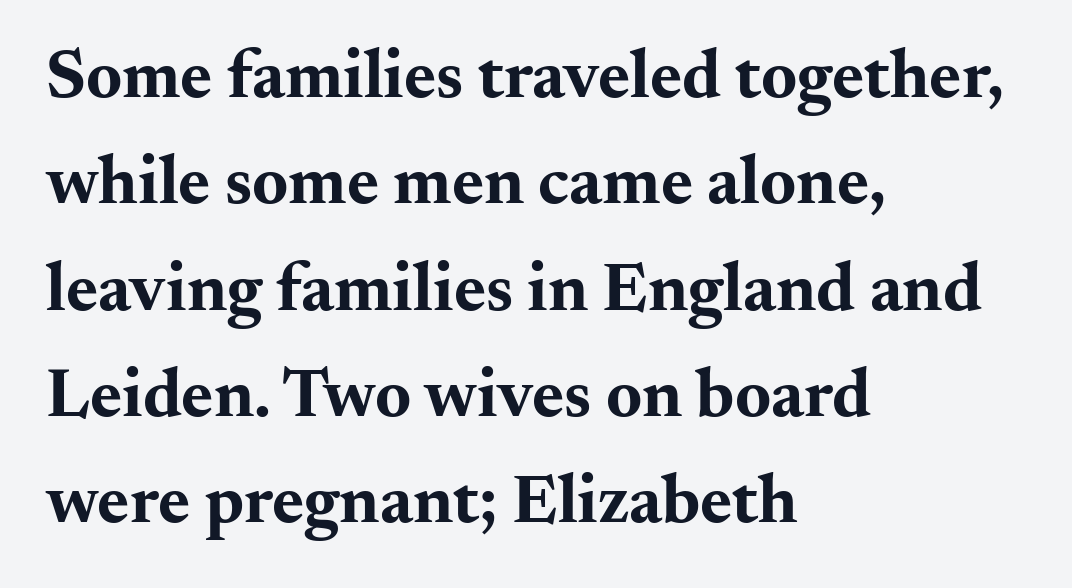
{"serif": "yes", "italic": "no", "bold": "yes", "weight": "bold", "width": "wide", "stroke_contrast": "medium", "x_height": "small", "monospaced": "no", "underline": "no", "align": "left", "line_spacing": "normal", "line_spacing_ratio": 1.54, "letter_spacing": "normal", "letter_spacing_em": 0.0, "glyph_px": 69}
